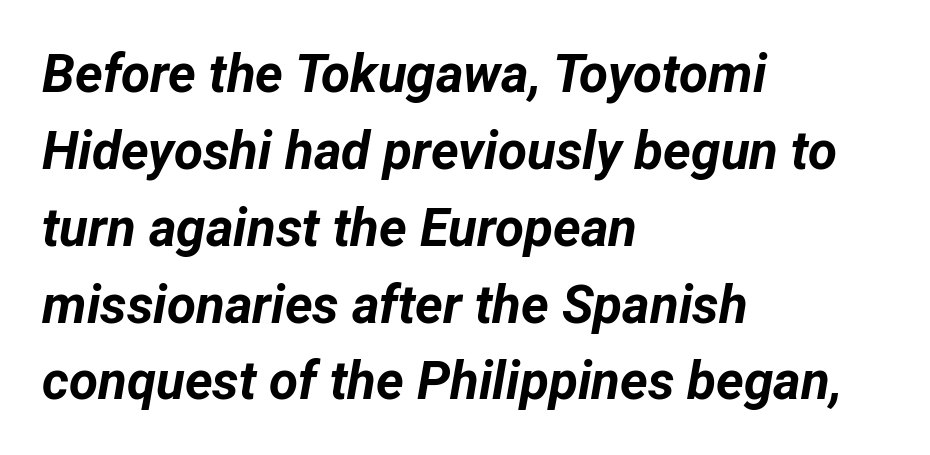
{"italic": "yes", "lean": "right", "slant_degrees": 12, "bold": "yes", "weight": "bold", "width": "normal", "stroke_contrast": "low", "x_height": "medium", "monospaced": "no", "underline": "no", "align": "left", "line_spacing": "normal", "line_spacing_ratio": 1.45, "letter_spacing": "normal", "letter_spacing_em": 0.0, "glyph_px": 53}
